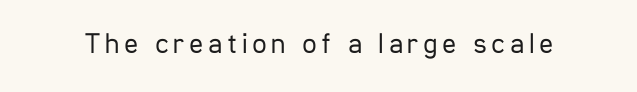
Q: Is the text bold? A: No.
Q: Is the text italic (slanted)? A: No, it is upright.
Q: Is the typeface a serif or a sans-serif typeface? A: Sans-serif.
Q: Is the text underlined? A: No.
Q: Width (condensed, normal, or wide)? A: Condensed.
Q: Stroke contrast? A: Low.
Q: x-height? A: Medium.
Q: Monospaced? A: No.
